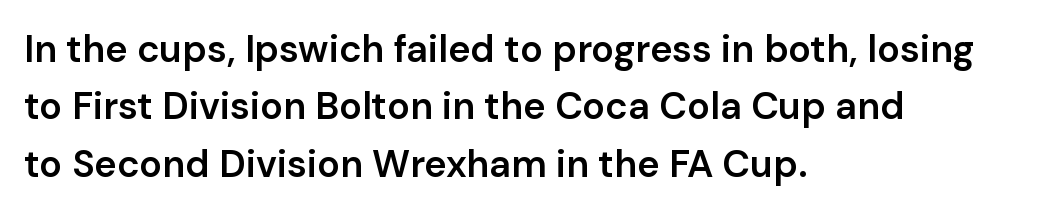
Q: Is the text bold? A: Semi-bold.
Q: Is the text italic (slanted)? A: No, it is upright.
Q: Is the typeface a serif or a sans-serif typeface? A: Sans-serif.
Q: Is the text underlined? A: No.
Q: How is the paragraph aligned? A: Left-aligned.
Q: Is the spacing between letters normal or unusually wide? A: Normal.
Q: Is the spacing between lines tight, normal or loose? A: Normal.
Q: Width (condensed, normal, or wide)? A: Normal.
Q: Stroke contrast? A: Low.
Q: x-height? A: Medium.
Q: Monospaced? A: No.
